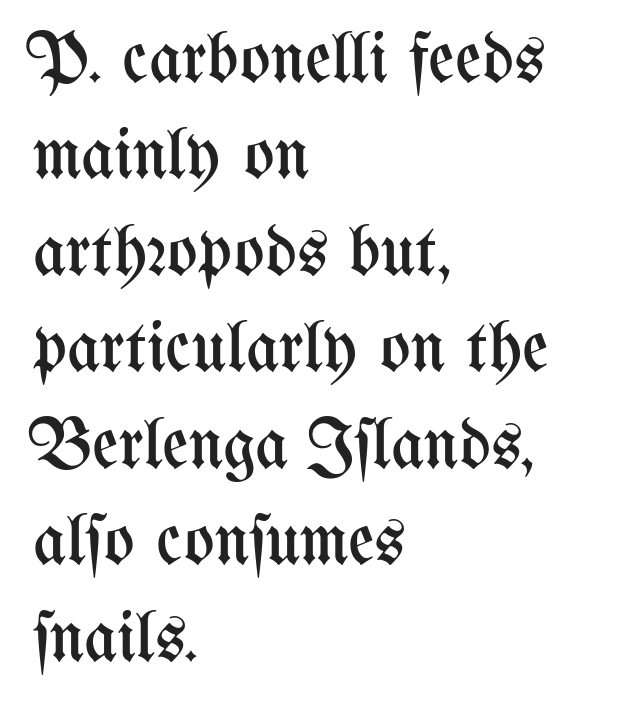
Q: Is the text bold? A: No.
Q: Is the text italic (slanted)? A: No, it is upright.
Q: Is the text underlined? A: No.
Q: How is the paragraph aligned? A: Left-aligned.
Q: Is the spacing between letters normal or unusually wide? A: Normal.
Q: Is the spacing between lines tight, normal or loose? A: Normal.
Q: Width (condensed, normal, or wide)? A: Condensed.
Q: Stroke contrast? A: Medium.
Q: x-height? A: Medium.
Q: Monospaced? A: No.
